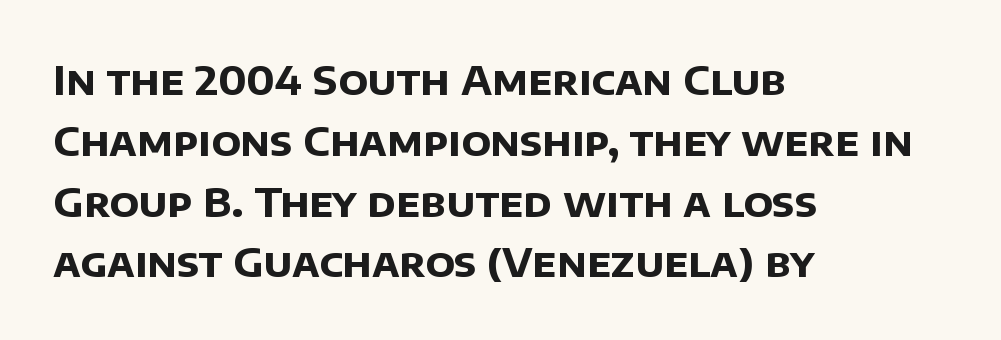
Note the varied advance widths — an 'i' is clearly narrower than an 'm'. Typographic density is high because the face is bold. A sans-serif font was chosen for this passage. Reading down the block, your eye returns to a fixed left position each line. The rendering keeps characters at their native spacing.
